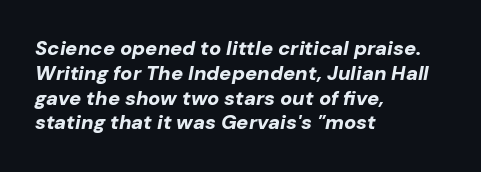
{"italic": "yes", "lean": "right", "slant_degrees": 10, "bold": "yes", "underline": "no", "align": "left", "line_spacing_ratio": 1.24, "letter_spacing": "normal", "letter_spacing_em": 0.0, "glyph_px": 20}
